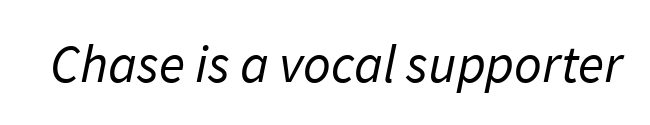
Q: Is the text bold? A: No.
Q: Is the typeface a serif or a sans-serif typeface? A: Sans-serif.
Q: Is the text underlined? A: No.
Q: Is the spacing between letters normal or unusually wide? A: Normal.
Q: Width (condensed, normal, or wide)? A: Normal.
Q: Stroke contrast? A: Low.
Q: x-height? A: Medium.
Q: Monospaced? A: No.
